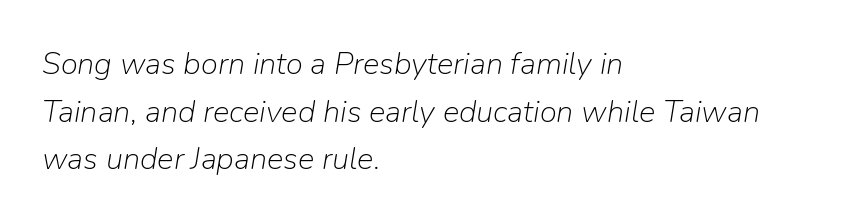
The image shows 31 px light type, italic (leaning right); set left-aligned, normal line spacing (1.54x), normal letter spacing, not underlined; low stroke contrast and a medium x-height.
